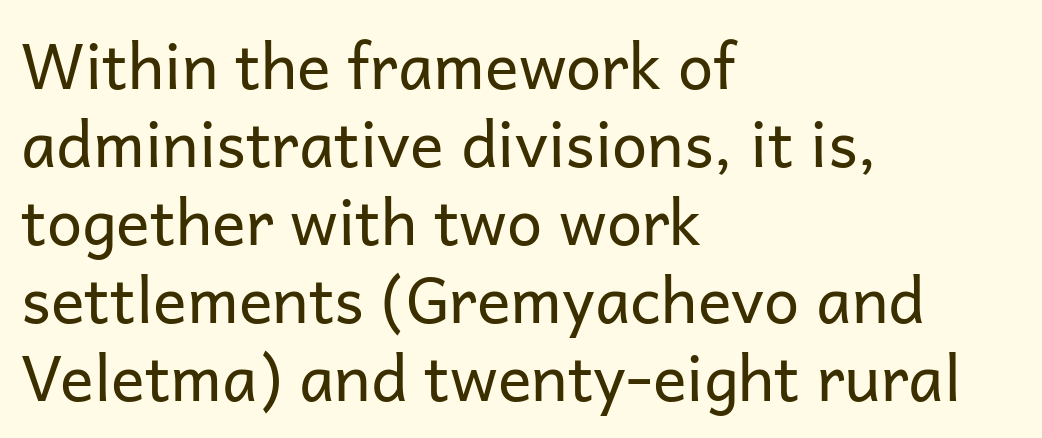
{"serif": "no", "italic": "no", "bold": "no", "weight": "regular", "width": "normal", "stroke_contrast": "low", "x_height": "medium", "monospaced": "no", "underline": "no", "align": "left", "line_spacing_ratio": 1.24, "letter_spacing": "normal", "letter_spacing_em": 0.0, "glyph_px": 63}
